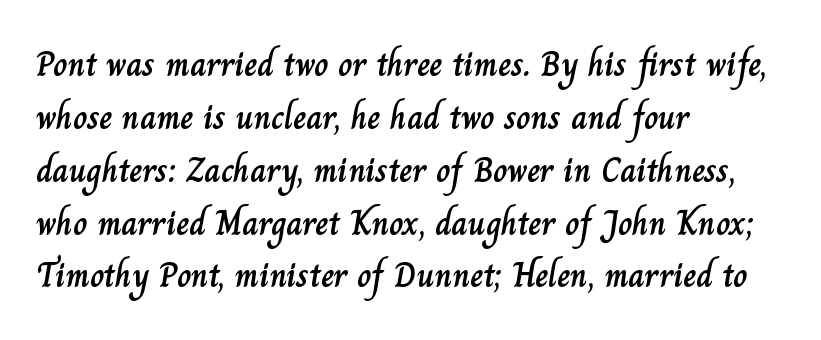
The image shows 35 px text type; set left-aligned, normal line spacing (1.51x), normal letter spacing, not underlined; low stroke contrast and a small x-height.
